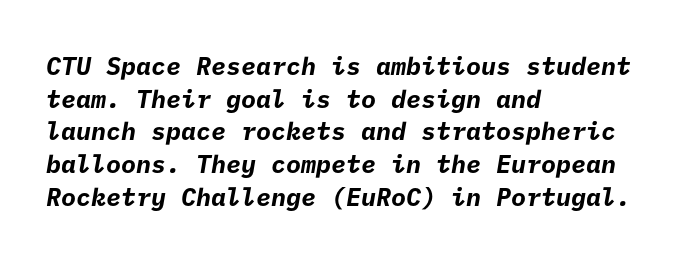
The image shows 25 px bold type; set left-aligned, normal line spacing (1.31x), normal letter spacing, not underlined.
